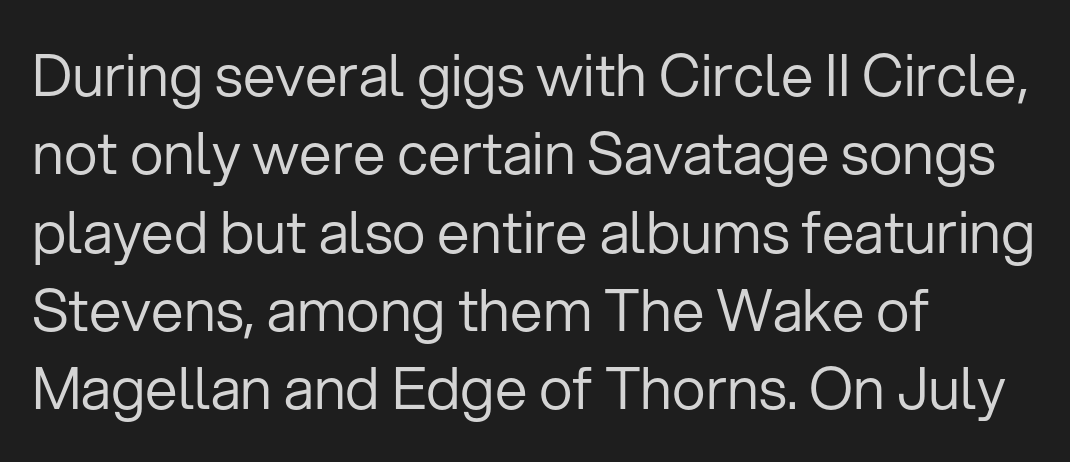
Q: Is the text bold? A: No.
Q: Is the text italic (slanted)? A: No, it is upright.
Q: Is the typeface a serif or a sans-serif typeface? A: Sans-serif.
Q: Is the text underlined? A: No.
Q: How is the paragraph aligned? A: Left-aligned.
Q: Is the spacing between letters normal or unusually wide? A: Normal.
Q: Is the spacing between lines tight, normal or loose? A: Normal.
Q: Width (condensed, normal, or wide)? A: Normal.
Q: Stroke contrast? A: Low.
Q: x-height? A: Medium.
Q: Monospaced? A: No.
